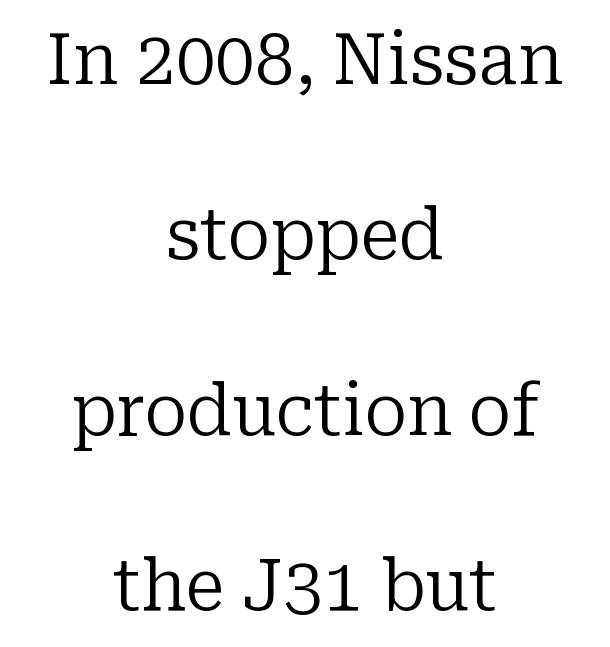
The image shows 71 px regular-weight serif type, upright; set centered, loose line spacing (2.47x), normal letter spacing, not underlined; low stroke contrast and a medium x-height.
